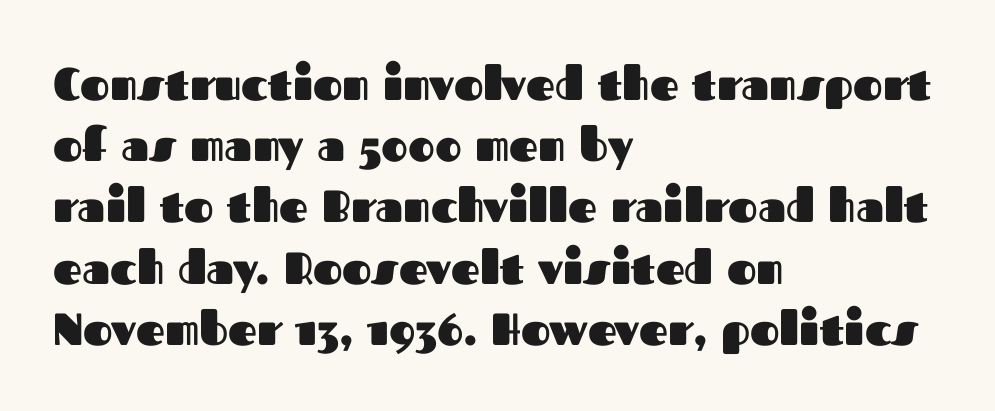
Q: Is the text bold? A: Yes.
Q: Is the text italic (slanted)? A: No, it is upright.
Q: Is the typeface a serif or a sans-serif typeface? A: Sans-serif.
Q: Is the text underlined? A: No.
Q: How is the paragraph aligned? A: Left-aligned.
Q: Is the spacing between letters normal or unusually wide? A: Normal.
Q: Is the spacing between lines tight, normal or loose? A: Normal.
Q: Width (condensed, normal, or wide)? A: Normal.
Q: Stroke contrast? A: Medium.
Q: x-height? A: Medium.
Q: Monospaced? A: No.
